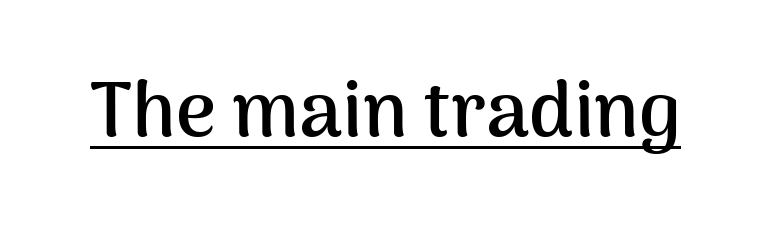
You can tell it's not italic because the verticals are truly vertical. Underlined type. Is this a fixed-width face? No — the glyphs have proportional, varying widths. The horizontal fit of the characters is conventional and even. I'd call this a sans setting — the letters go barefoot.
